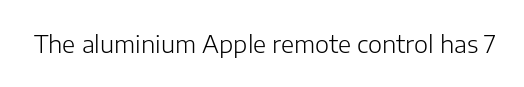
The image shows 24 px text type, upright; set normal letter spacing, not underlined.
